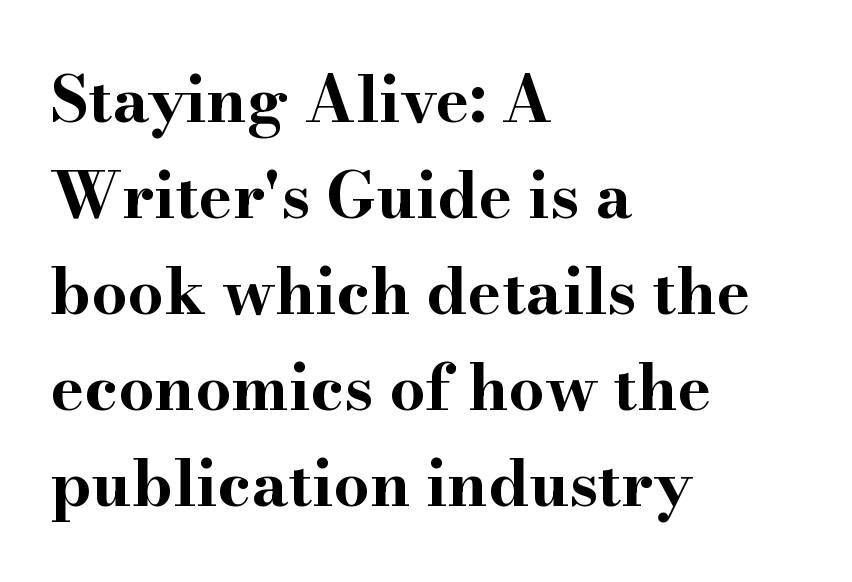
Q: Is the text bold? A: Yes.
Q: Is the text italic (slanted)? A: No, it is upright.
Q: Is the typeface a serif or a sans-serif typeface? A: Serif.
Q: Is the text underlined? A: No.
Q: How is the paragraph aligned? A: Left-aligned.
Q: Is the spacing between letters normal or unusually wide? A: Normal.
Q: Is the spacing between lines tight, normal or loose? A: Normal.
Q: Width (condensed, normal, or wide)? A: Wide.
Q: Stroke contrast? A: High.
Q: x-height? A: Small.
Q: Monospaced? A: No.
